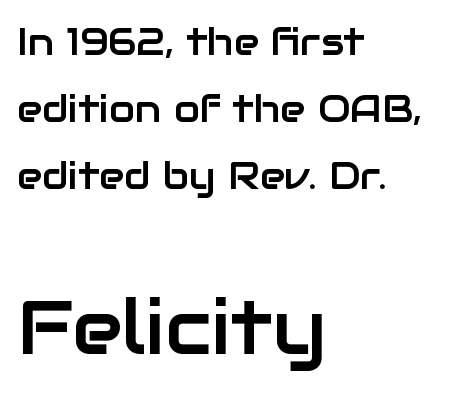
The image shows 76 px sans-serif type, upright; set left-aligned, line spacing 1.76x, normal letter spacing, not underlined; the second (bottom) block is 2.0x larger; low stroke contrast and a medium x-height.
